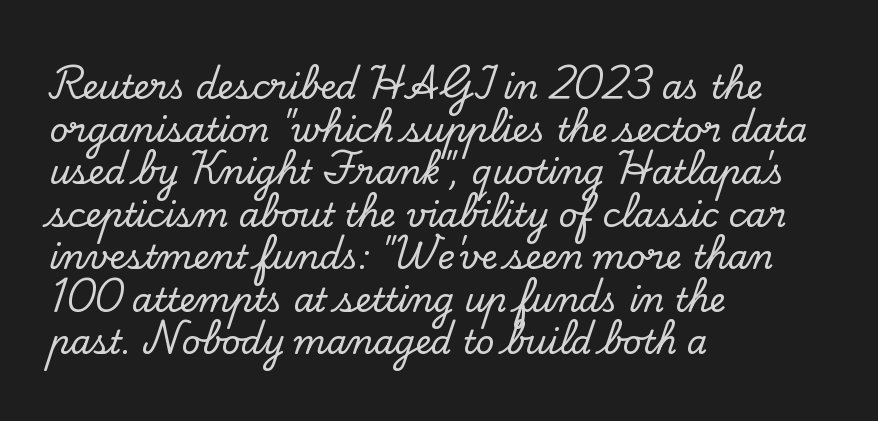
The image shows 33 px serif type; set left-aligned, normal line spacing (1.29x), normal letter spacing, not underlined; low stroke contrast and a small x-height.
